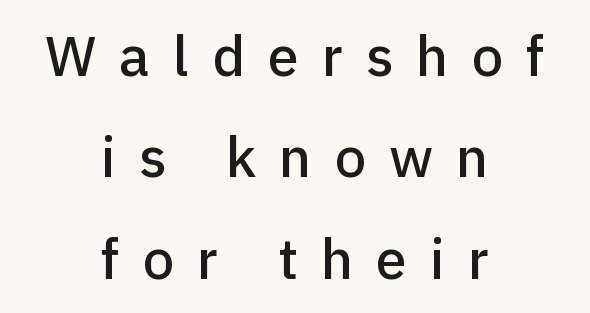
Type style note: lacks serifs. Teacher's note: observe the equal gaps on both sides — that is centered alignment. Underlining? Definitely not there. You can tell it's not italic because the verticals are truly vertical. Glyph-to-glyph distance is far greater than everyday printed text.
